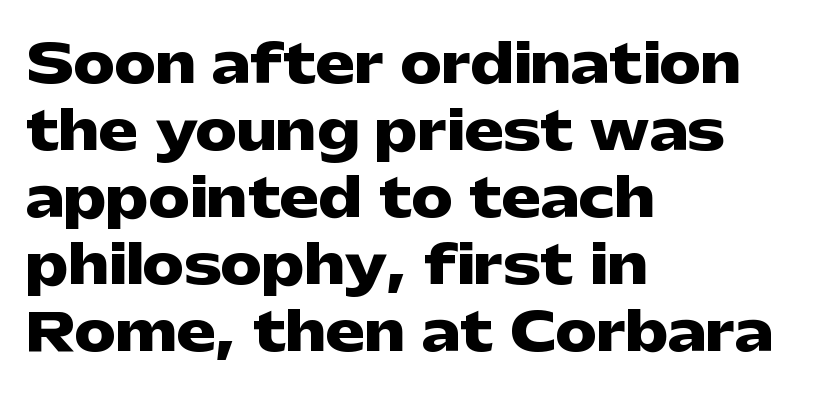
Q: Is the text bold? A: Yes.
Q: Is the text italic (slanted)? A: No, it is upright.
Q: Is the typeface a serif or a sans-serif typeface? A: Sans-serif.
Q: Is the text underlined? A: No.
Q: How is the paragraph aligned? A: Left-aligned.
Q: Is the spacing between letters normal or unusually wide? A: Normal.
Q: Is the spacing between lines tight, normal or loose? A: Normal.
Q: Width (condensed, normal, or wide)? A: Wide.
Q: Stroke contrast? A: Low.
Q: x-height? A: Medium.
Q: Monospaced? A: No.
